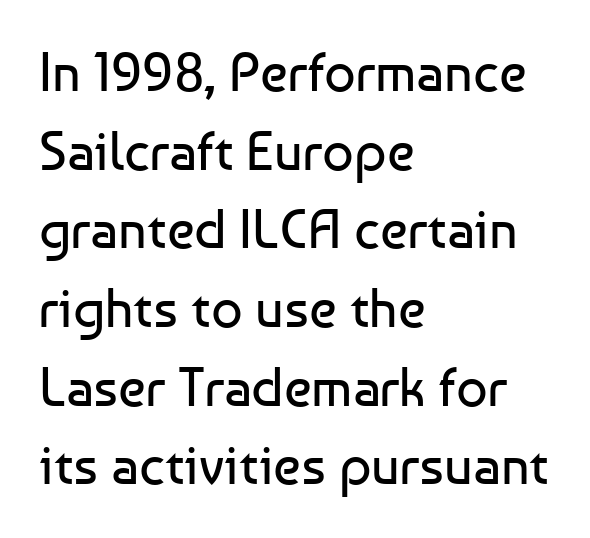
Q: Is the text bold? A: No.
Q: Is the text italic (slanted)? A: No, it is upright.
Q: Is the typeface a serif or a sans-serif typeface? A: Sans-serif.
Q: Is the text underlined? A: No.
Q: How is the paragraph aligned? A: Left-aligned.
Q: Is the spacing between letters normal or unusually wide? A: Normal.
Q: Is the spacing between lines tight, normal or loose? A: Normal.
Q: Width (condensed, normal, or wide)? A: Normal.
Q: Stroke contrast? A: Low.
Q: x-height? A: Medium.
Q: Monospaced? A: No.
